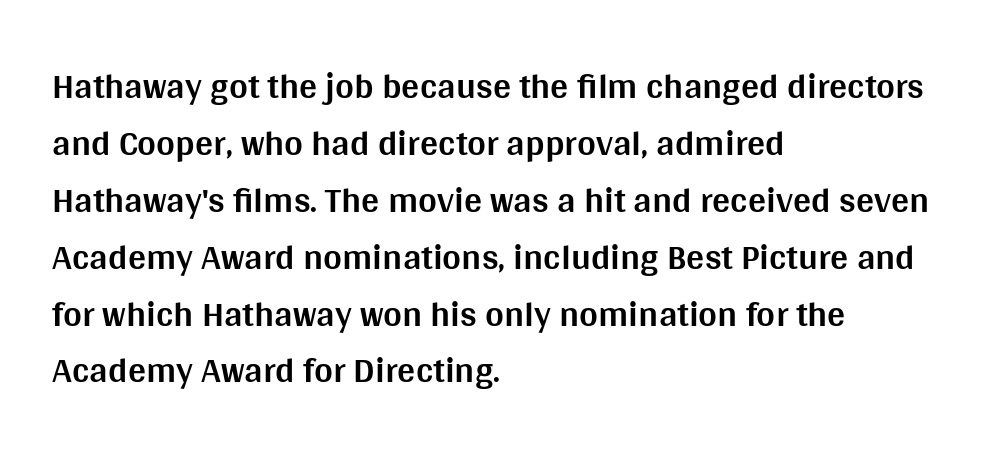
Upright lettering throughout. The words here are not underlined. Caption: standard tracking, unaltered. Character widths vary here, with narrow letters taking less room than wide ones. Alignment: flush left. Interline gaps are of average width in this sample.
